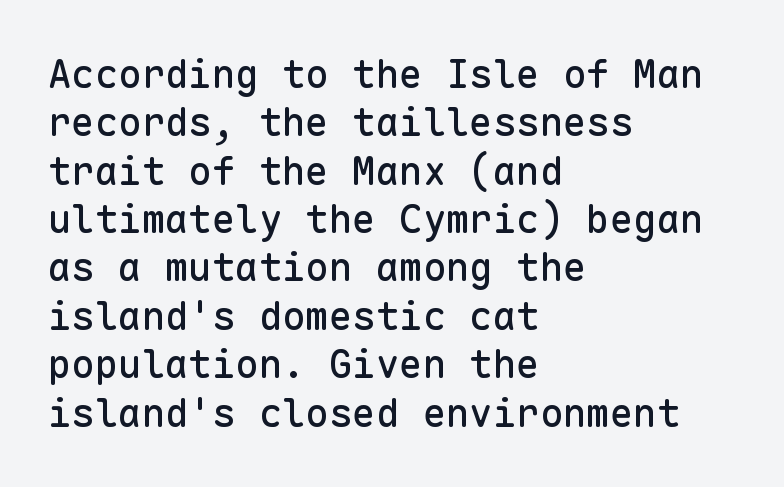
Q: Is the text italic (slanted)? A: No, it is upright.
Q: Is the typeface a serif or a sans-serif typeface? A: Sans-serif.
Q: Is the text underlined? A: No.
Q: How is the paragraph aligned? A: Left-aligned.
Q: Is the spacing between letters normal or unusually wide? A: Normal.
Q: Width (condensed, normal, or wide)? A: Normal.
Q: Stroke contrast? A: Low.
Q: x-height? A: Medium.
Q: Monospaced? A: Yes.
